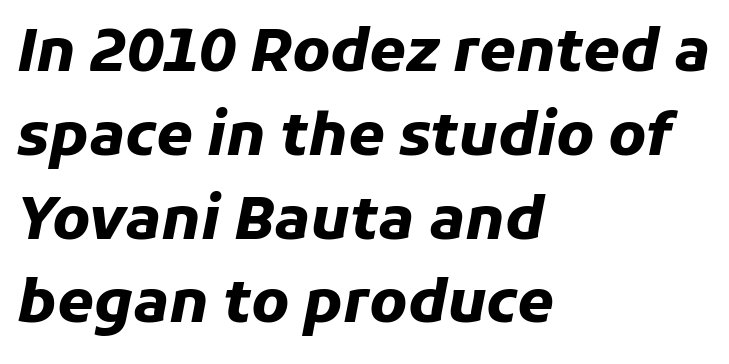
{"italic": "yes", "lean": "right", "slant_degrees": 11, "bold": "yes", "weight": "heavy", "width": "normal", "stroke_contrast": "low", "x_height": "medium", "monospaced": "no", "underline": "no", "align": "left", "line_spacing": "normal", "line_spacing_ratio": 1.42, "letter_spacing": "normal", "letter_spacing_em": 0.0, "glyph_px": 59}
